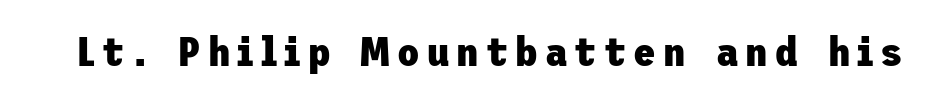
The image shows 41 px heavy sans-serif type, upright; set not underlined; low stroke contrast and a medium x-height.
